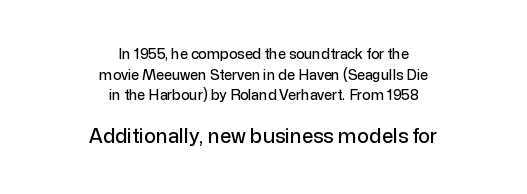
The zone under the glyphs is completely vacant. Nothing unusual about the tracking: characters are spaced as the font intends. The typesetter chose a symmetrical, centered arrangement here. If you measured baseline to baseline, you'd find a middling distance. A typesetter would mark this as roman, not italic.
